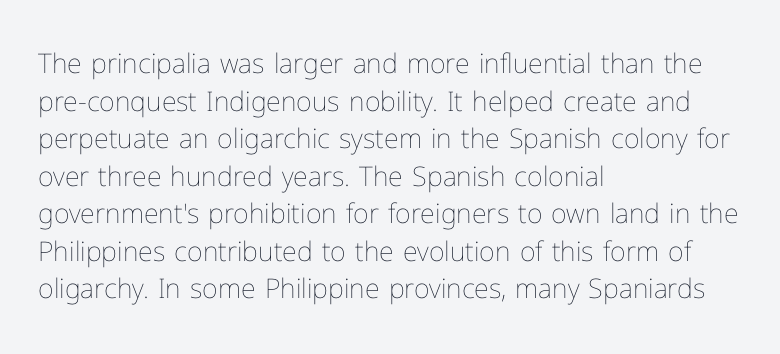
Q: Is the text bold? A: No.
Q: Is the text italic (slanted)? A: No, it is upright.
Q: Is the text underlined? A: No.
Q: How is the paragraph aligned? A: Left-aligned.
Q: Is the spacing between letters normal or unusually wide? A: Normal.
Q: Is the spacing between lines tight, normal or loose? A: Normal.
